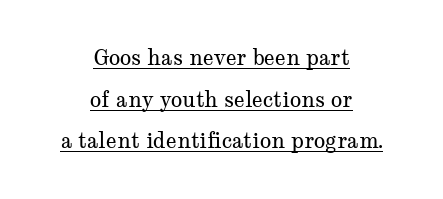
Interline gaps are noticeably wide in this sample. The typography opts for an upright posture over an oblique one. This sample is center-justified, so both line endings float freely. Caption: face not bold, strokes unweighted. The line texture is even and compact thanks to regular tracking.
